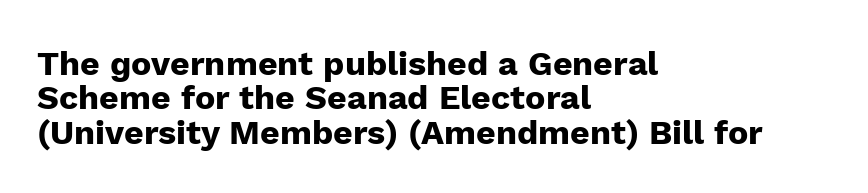
Here the glyphs are tracked normally, forming tight word shapes. Rule under the text: the space is simply empty. This is sans-serif lettering, the kind often seen on screens and signage. Every stem runs plumb, perpendicular to the baseline. This sample trades vertical openness for compactness between lines.
